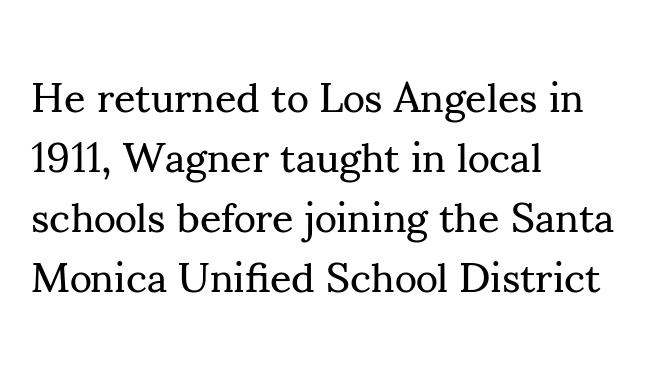
{"serif": "yes", "italic": "no", "bold": "no", "weight": "regular", "width": "normal", "stroke_contrast": "medium", "x_height": "small", "monospaced": "no", "underline": "no", "align": "left", "line_spacing": "normal", "line_spacing_ratio": 1.43, "letter_spacing": "normal", "letter_spacing_em": 0.0, "glyph_px": 42}
